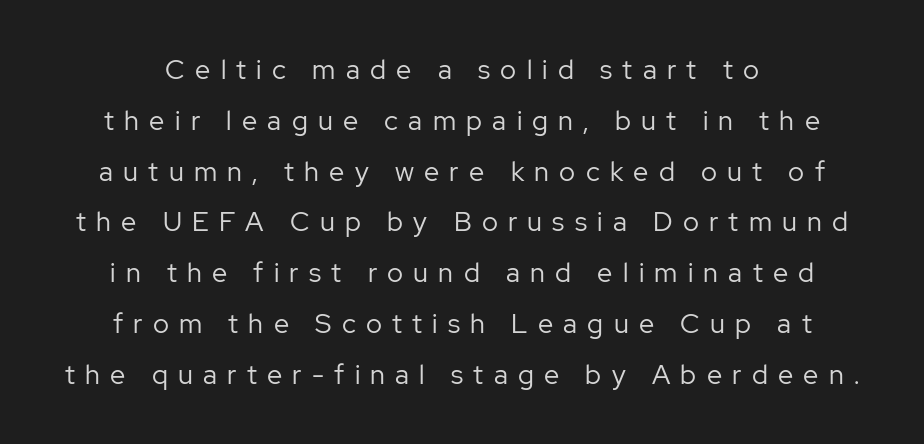
Stem width sits at or under what a default text font uses. Underlining? Definitely not there. Posture: straight, roman, zero tilt. The gaps between neighbouring characters are conspicuously large.
